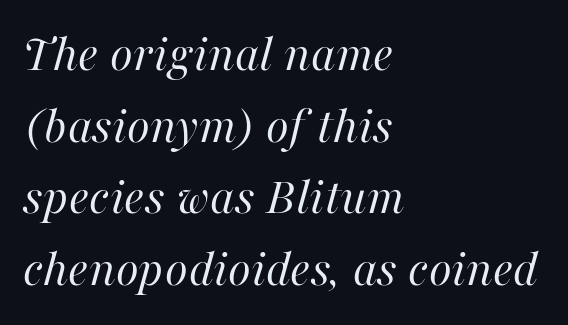
The image shows 53 px regular-weight type, italic (leaning right); set left-aligned, normal line spacing (1.35x), normal letter spacing, not underlined; high stroke contrast and a medium x-height.
